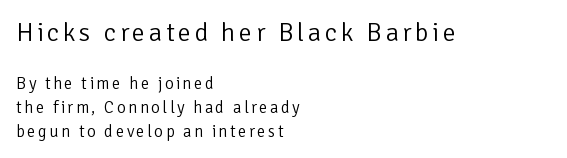
The rendering shrinks the type as you move from the upper chunk to the lower. Is the stroke heavy? The answer is a plain regular-or-lighter. The paragraph shown leans on its left margin. It's the straight-up-and-down kind of type. A typesetter would call this leading conventional body-copy spacing.
